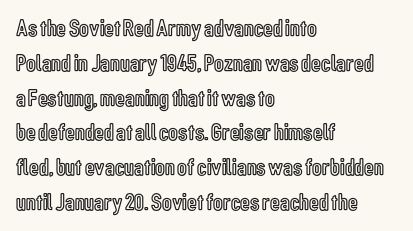
{"italic": "no", "underline": "no", "align": "left", "line_spacing": "normal", "line_spacing_ratio": 1.45, "letter_spacing": "normal", "letter_spacing_em": 0.0, "glyph_px": 24}
